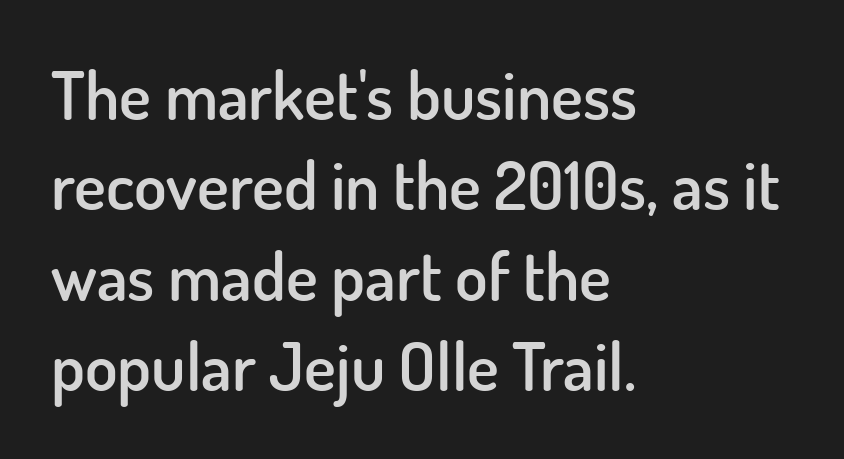
Q: Is the text bold? A: Semi-bold.
Q: Is the text italic (slanted)? A: No, it is upright.
Q: Is the typeface a serif or a sans-serif typeface? A: Sans-serif.
Q: Is the text underlined? A: No.
Q: How is the paragraph aligned? A: Left-aligned.
Q: Is the spacing between letters normal or unusually wide? A: Normal.
Q: Is the spacing between lines tight, normal or loose? A: Normal.
Q: Width (condensed, normal, or wide)? A: Normal.
Q: Stroke contrast? A: Low.
Q: x-height? A: Small.
Q: Monospaced? A: No.
